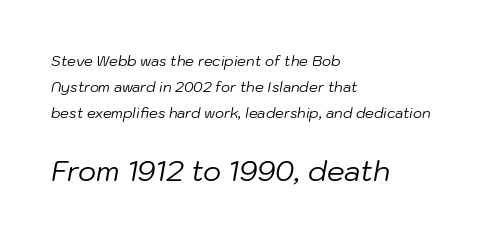
{"italic": "yes", "lean": "right", "slant_degrees": 10, "bold": "no", "weight": "regular", "width": "normal", "stroke_contrast": "low", "x_height": "medium", "monospaced": "no", "underline": "no", "align": "left", "line_spacing_ratio": 1.87, "letter_spacing": "normal", "letter_spacing_em": 0.0, "larger_block": "second", "size_ratio": 2.0, "glyph_px": 28}
